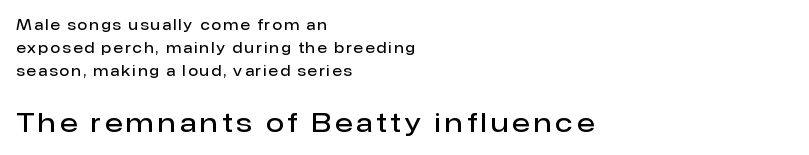
Rows of type keep a routine distance in the vertical direction. Stems and bowls a touch heavier than normal — semibold. Descender tails drop into unmarked territory. The letters stand straight up with perfectly vertical stems. Each line starts at the same left margin while the right side varies. Type size steps up from the first block to the second.
